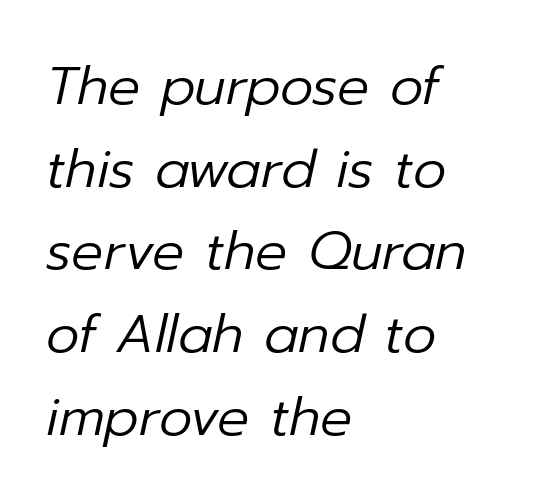
The image shows 53 px regular-weight type, italic (leaning right); set left-aligned, normal line spacing (1.56x), normal letter spacing, not underlined; low stroke contrast and a medium x-height.
